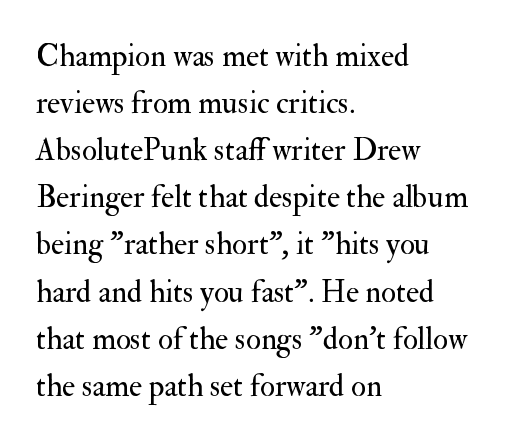
{"serif": "yes", "italic": "no", "bold": "no", "weight": "regular", "width": "normal", "stroke_contrast": "medium", "x_height": "small", "monospaced": "no", "underline": "no", "align": "left", "line_spacing": "normal", "line_spacing_ratio": 1.52, "letter_spacing": "normal", "letter_spacing_em": 0.0, "glyph_px": 31}
